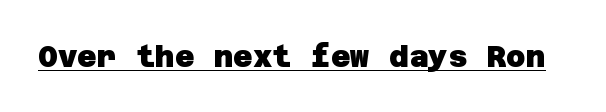
{"serif": "no", "bold": "yes", "weight": "heavy", "width": "normal", "stroke_contrast": "low", "x_height": "large", "underline": "yes", "letter_spacing": "normal", "letter_spacing_em": 0.0, "glyph_px": 30}
